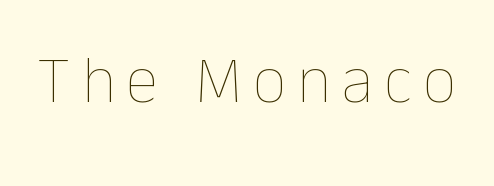
Q: Is the text bold? A: No.
Q: Is the text italic (slanted)? A: No, it is upright.
Q: Is the text underlined? A: No.
Q: Width (condensed, normal, or wide)? A: Normal.
Q: Stroke contrast? A: Low.
Q: x-height? A: Medium.
Q: Monospaced? A: No.
